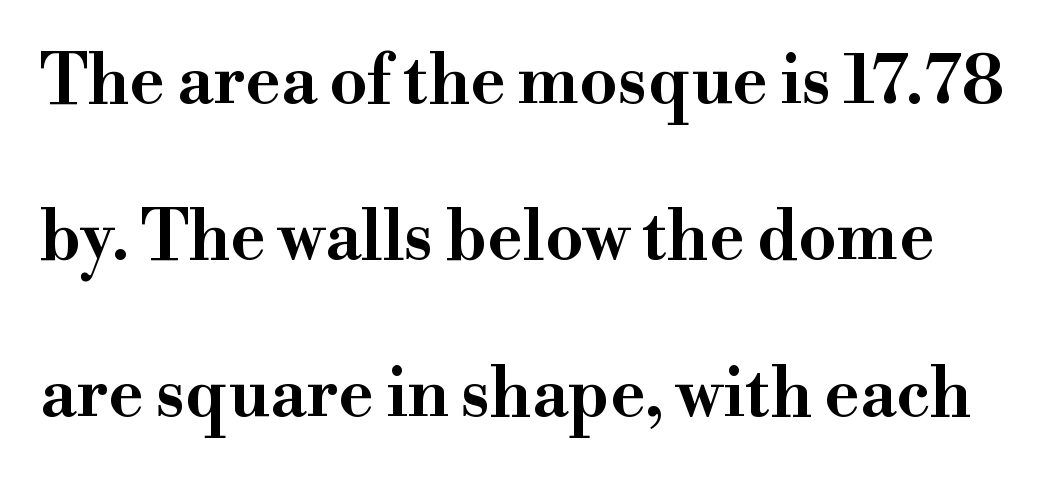
Widely set lines give the paragraph a tall, airy silhouette. This is serif lettering, the kind often seen in printed books. Observe the ordinary spacing: letters are neighbours, not strangers. This sample has the flowing, uneven cadence of proportional lettering. Lines of text with bare space underneath.
